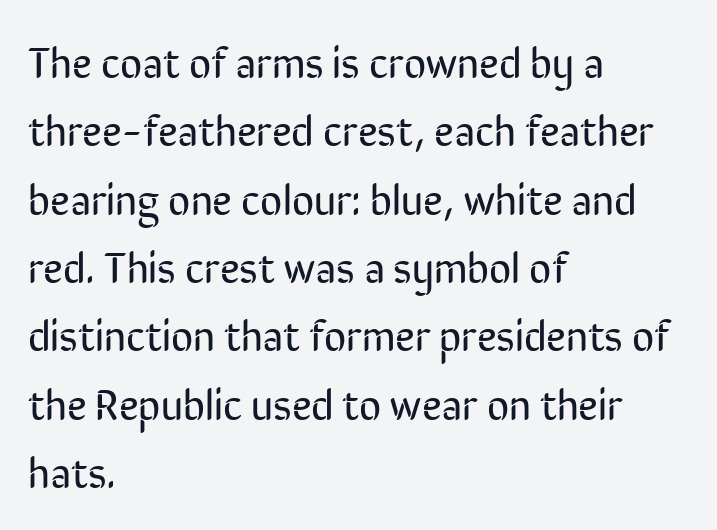
No italicization has been applied; the sample stays upright. Quick note: underline off. What stands out about the letter spacing? Nothing — it is the standard amount. Horizontal alignment here is leftward, the default for most running prose.
